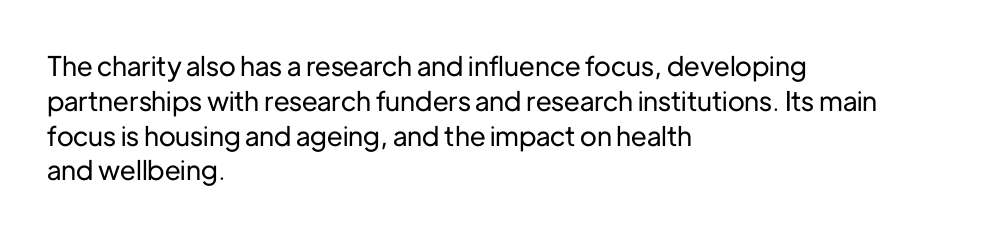
{"italic": "no", "underline": "no", "align": "left", "line_spacing": "normal", "line_spacing_ratio": 1.29, "letter_spacing": "normal", "letter_spacing_em": 0.0, "glyph_px": 27}
